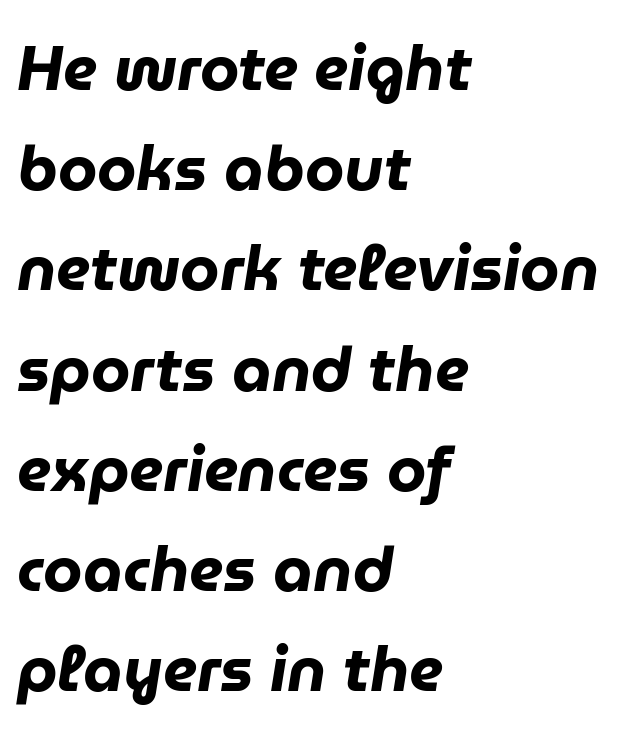
{"italic": "yes", "lean": "right", "slant_degrees": 9, "bold": "yes", "weight": "heavy", "width": "normal", "stroke_contrast": "low", "x_height": "medium", "monospaced": "no", "underline": "no", "align": "left", "line_spacing": "normal", "line_spacing_ratio": 1.59, "letter_spacing": "normal", "letter_spacing_em": 0.0, "glyph_px": 63}
